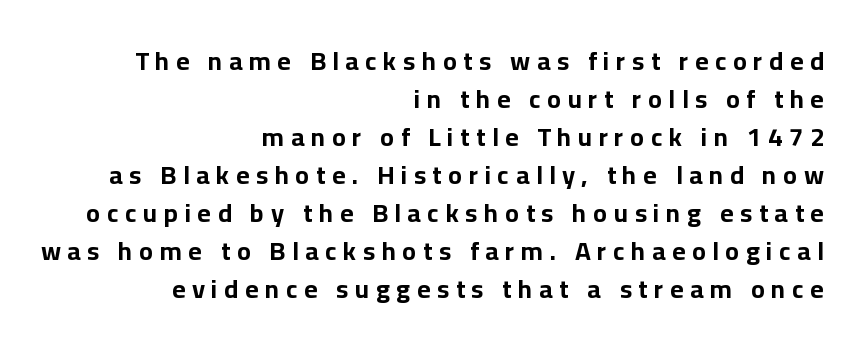
The horizontal fit of the characters is loose and conspicuously gappy. Horizontal bands of white between lines are of average thickness. Notice how the passage keeps a crisp vertical edge on the right only. A typesetter would mark this as roman, not italic.
